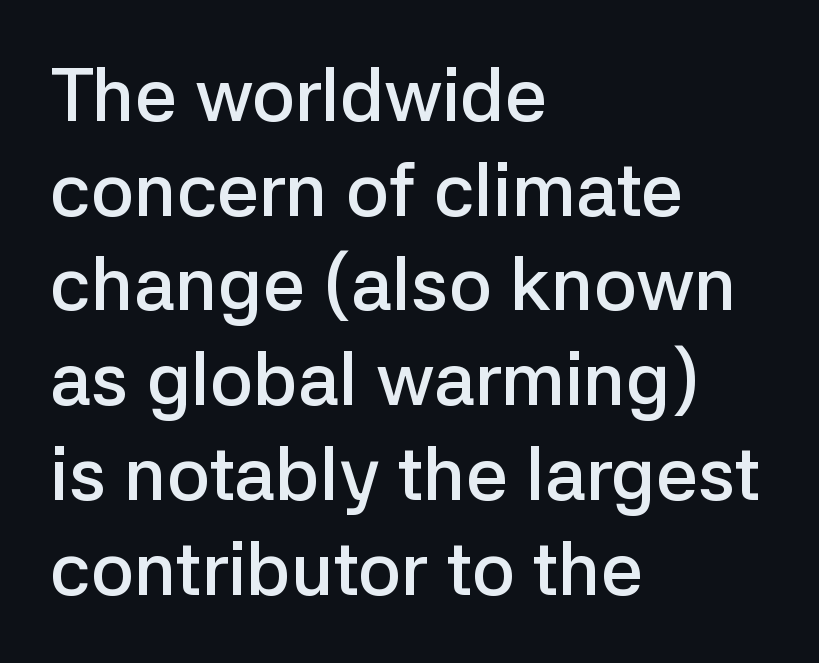
{"serif": "no", "italic": "no", "bold": "semi", "weight": "semibold", "width": "normal", "stroke_contrast": "low", "x_height": "medium", "monospaced": "no", "underline": "no", "align": "left", "line_spacing": "normal", "line_spacing_ratio": 1.28, "letter_spacing": "normal", "letter_spacing_em": 0.0, "glyph_px": 74}
